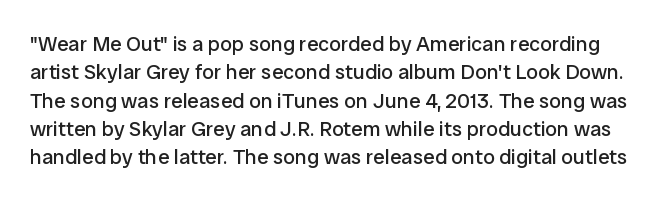
{"italic": "no", "bold": "no", "underline": "no", "line_spacing": "normal", "line_spacing_ratio": 1.35, "letter_spacing": "normal", "letter_spacing_em": 0.0, "glyph_px": 21}
